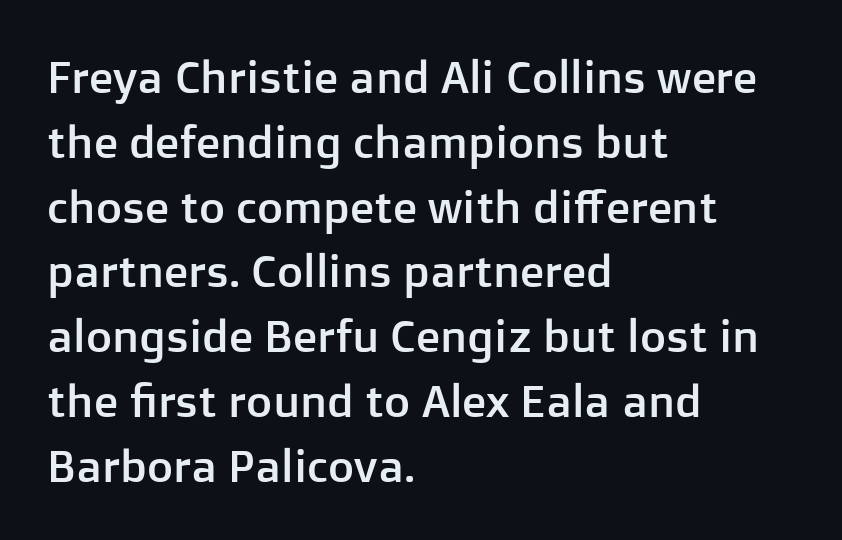
Q: Is the text italic (slanted)? A: No, it is upright.
Q: Is the typeface a serif or a sans-serif typeface? A: Sans-serif.
Q: Is the text underlined? A: No.
Q: How is the paragraph aligned? A: Left-aligned.
Q: Is the spacing between letters normal or unusually wide? A: Normal.
Q: Is the spacing between lines tight, normal or loose? A: Normal.
Q: Width (condensed, normal, or wide)? A: Normal.
Q: Stroke contrast? A: Low.
Q: x-height? A: Medium.
Q: Monospaced? A: No.
